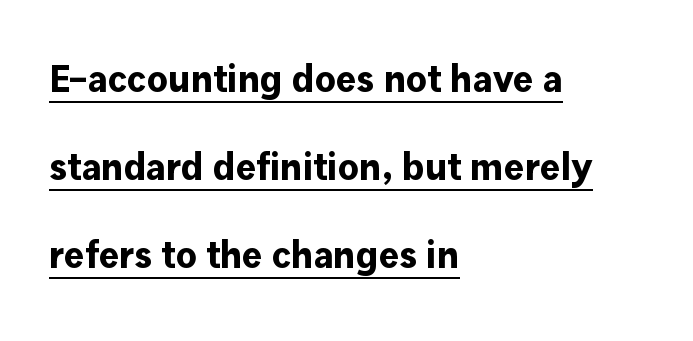
{"serif": "no", "italic": "no", "bold": "yes", "weight": "bold", "width": "normal", "stroke_contrast": "low", "x_height": "medium", "monospaced": "no", "underline": "yes", "align": "left", "line_spacing": "loose", "line_spacing_ratio": 2.31, "letter_spacing": "normal", "letter_spacing_em": 0.0, "glyph_px": 38}
